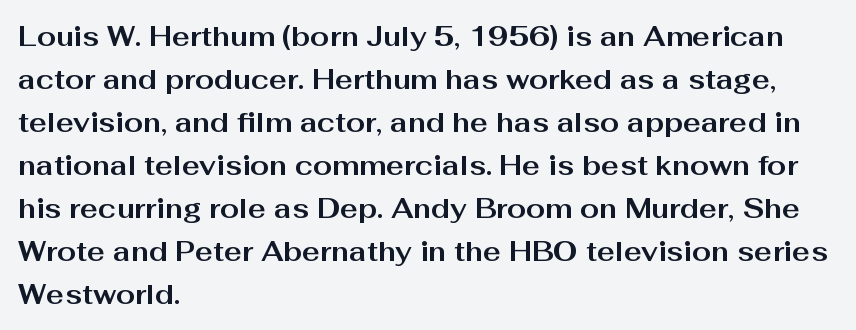
The image shows 27 px bold type, upright; set left-aligned, normal line spacing (1.59x), normal letter spacing, not underlined.
